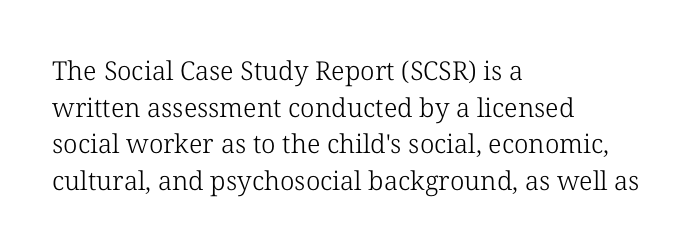
In CSS terms this would be text-align: left. The words here are not underlined. The font is comparable to plain body text, perhaps lighter. Every character sits straight up, as roman type does. The vertical gap from one line to the next is medium. Compared with typical body copy, the letter spacing here is the same.
